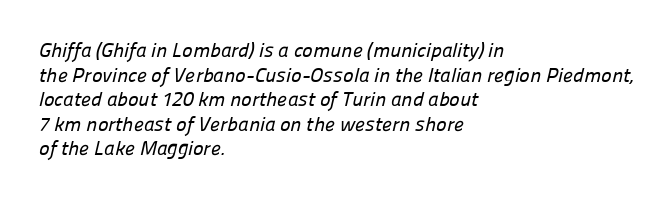
The specimen omits any rule beneath the text block's lines. The paragraph has a hard left edge and a soft right edge. The letters sit at their default tracking, neither squeezed nor spread.
